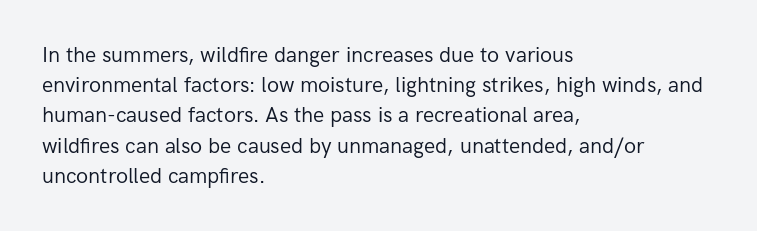
Regarding leading, the lines here are spaced in the standard way. Underline: absent. A classic flush-left, rag-right setting is used for this passage. Every character sits straight up, as roman type does.
